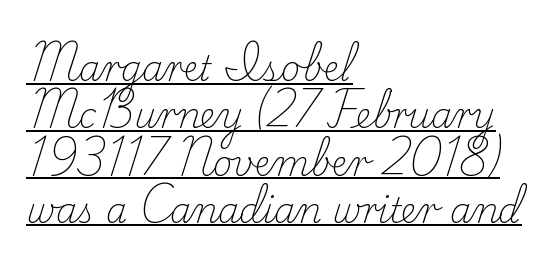
{"serif": "yes", "bold": "no", "weight": "light", "width": "normal", "stroke_contrast": "low", "x_height": "small", "monospaced": "no", "underline": "yes", "align": "left", "line_spacing": "normal", "line_spacing_ratio": 1.39, "letter_spacing": "normal", "letter_spacing_em": 0.0, "glyph_px": 34}
